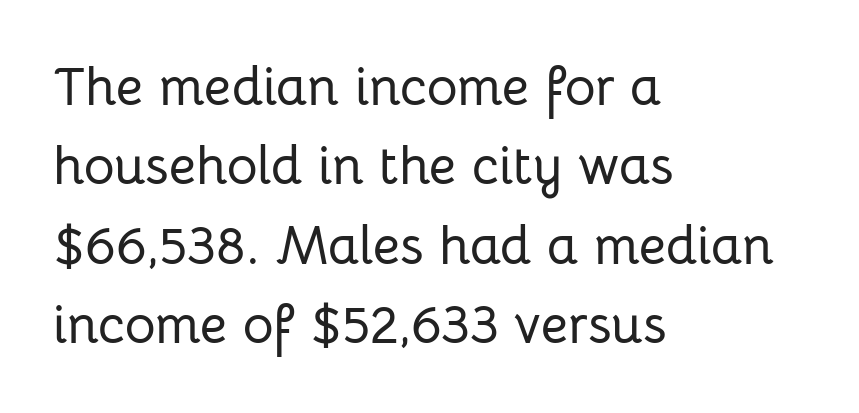
The letters stand straight up with perfectly vertical stems. Beneath every word, the page is bare. The ragged edge is on the right, which tells us the setting is flush left. The rendering uses a moderate line-height, typical for paragraphs. I'd call this a sans setting — the letters go barefoot. You could call the tracking neutral — neither tight nor loose.
